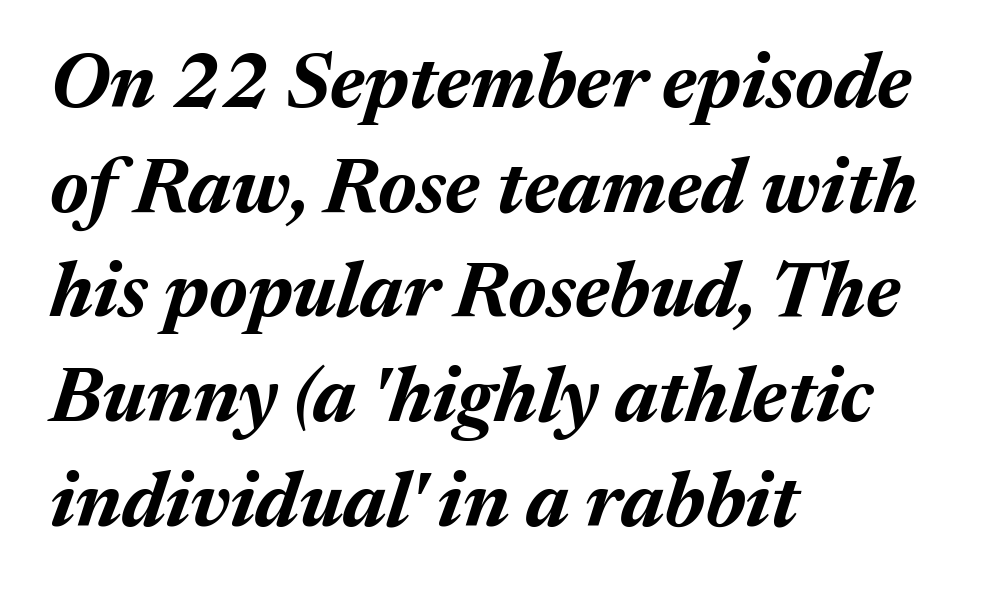
{"italic": "yes", "lean": "right", "slant_degrees": 17, "bold": "yes", "weight": "bold", "width": "normal", "stroke_contrast": "medium", "x_height": "medium", "monospaced": "no", "underline": "no", "align": "left", "line_spacing": "normal", "line_spacing_ratio": 1.36, "letter_spacing": "normal", "letter_spacing_em": 0.0, "glyph_px": 77}
